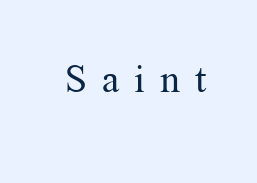
Q: Is the text bold? A: No.
Q: Is the text italic (slanted)? A: No, it is upright.
Q: Is the typeface a serif or a sans-serif typeface? A: Serif.
Q: Is the text underlined? A: No.
Q: Is the spacing between letters normal or unusually wide? A: Unusually wide.
Q: Width (condensed, normal, or wide)? A: Normal.
Q: Stroke contrast? A: Medium.
Q: x-height? A: Medium.
Q: Monospaced? A: No.
